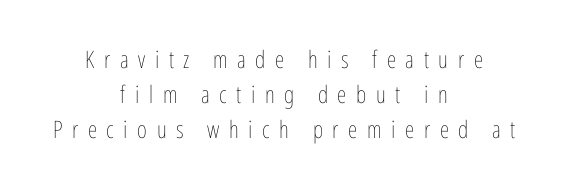
Q: Is the text bold? A: No.
Q: Is the text italic (slanted)? A: No, it is upright.
Q: Is the text underlined? A: No.
Q: How is the paragraph aligned? A: Centered.
Q: Is the spacing between letters normal or unusually wide? A: Unusually wide.
Q: Is the spacing between lines tight, normal or loose? A: Normal.
